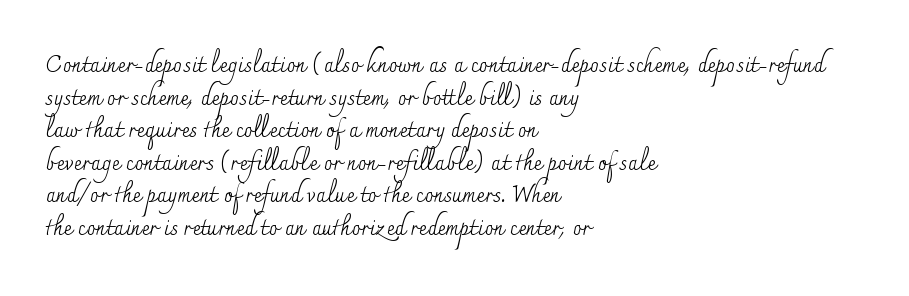
Q: Is the text bold? A: No.
Q: Is the text italic (slanted)? A: Yes.
Q: Is the text underlined? A: No.
Q: How is the paragraph aligned? A: Left-aligned.
Q: Is the spacing between letters normal or unusually wide? A: Normal.
Q: Is the spacing between lines tight, normal or loose? A: Normal.
